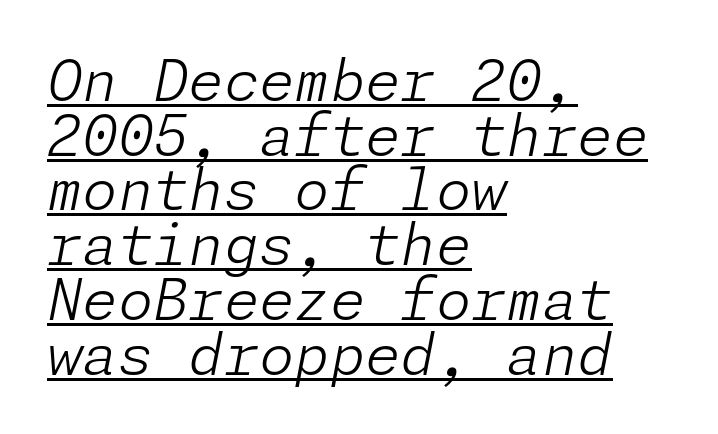
This sample is left-justified, so line endings fall wherever the words run out. Characters are canted at an angle relative to the baseline's perpendicular. Emphasis is given by a line drawn under the lettering. The weight would be labelled regular, book, light, or lighter still. Cramped leading. The face used here is rendered with its standard letterfit.
